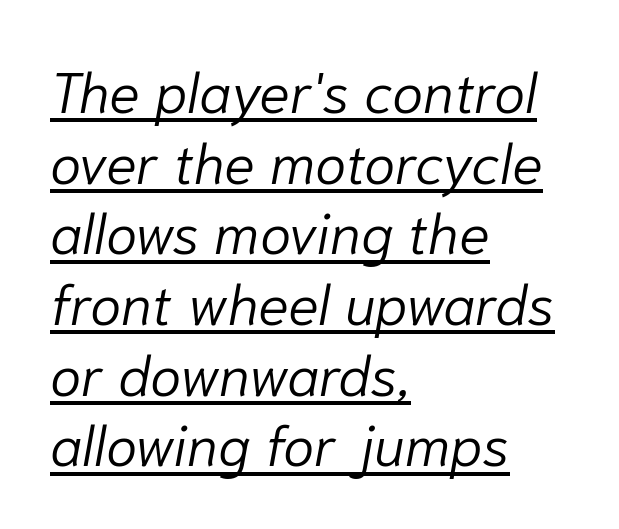
Q: Is the text bold? A: No.
Q: Is the text italic (slanted)? A: Yes, it leans right by about 10 degrees.
Q: Is the text underlined? A: Yes.
Q: How is the paragraph aligned? A: Left-aligned.
Q: Is the spacing between letters normal or unusually wide? A: Normal.
Q: Width (condensed, normal, or wide)? A: Normal.
Q: Stroke contrast? A: Low.
Q: x-height? A: Medium.
Q: Monospaced? A: No.
